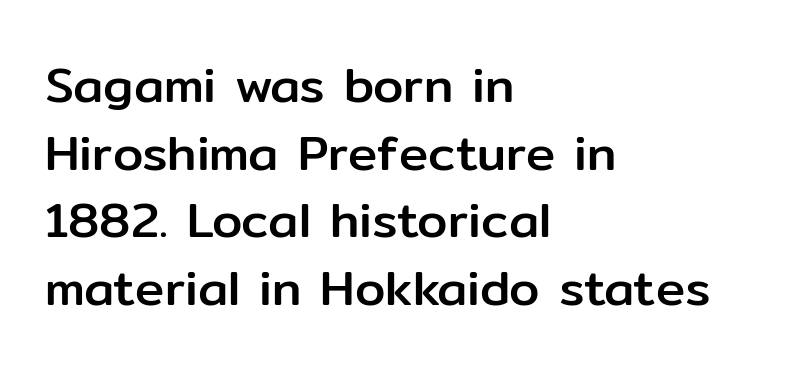
Q: Is the text italic (slanted)? A: No, it is upright.
Q: Is the typeface a serif or a sans-serif typeface? A: Sans-serif.
Q: Is the text underlined? A: No.
Q: How is the paragraph aligned? A: Left-aligned.
Q: Is the spacing between letters normal or unusually wide? A: Normal.
Q: Is the spacing between lines tight, normal or loose? A: Normal.
Q: Width (condensed, normal, or wide)? A: Normal.
Q: Stroke contrast? A: Low.
Q: x-height? A: Medium.
Q: Monospaced? A: No.
